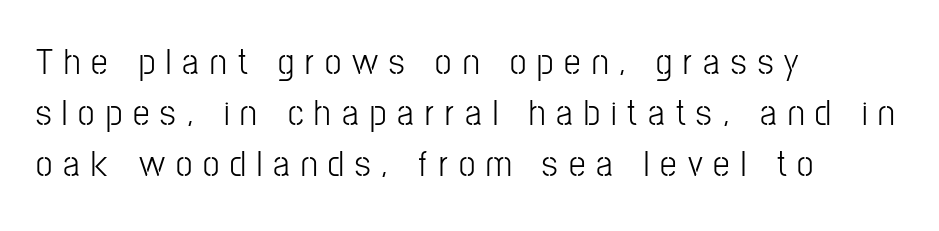
{"serif": "no", "italic": "no", "bold": "no", "weight": "light", "width": "condensed", "stroke_contrast": "low", "x_height": "medium", "monospaced": "no", "underline": "no", "align": "left", "line_spacing": "normal", "line_spacing_ratio": 1.38, "letter_spacing": "wide", "letter_spacing_em": 0.3, "glyph_px": 37}
